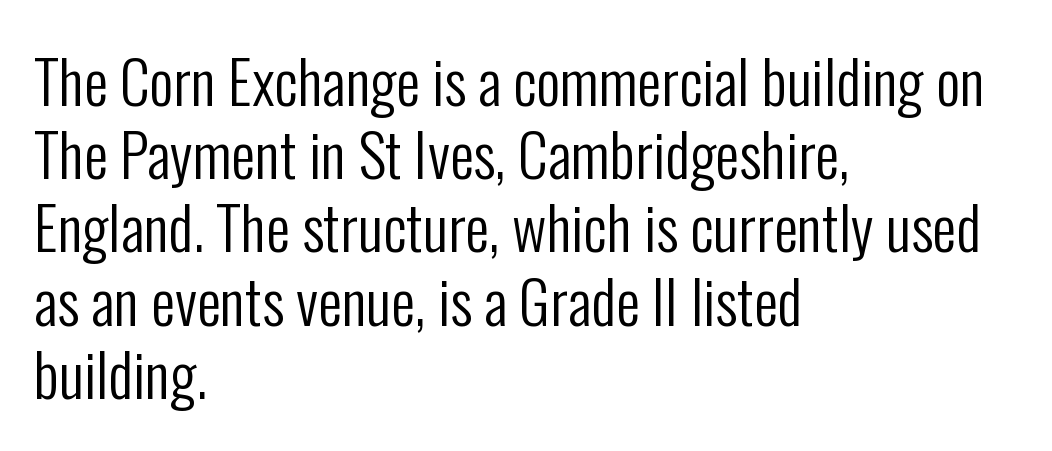
{"serif": "no", "italic": "no", "bold": "no", "weight": "regular", "width": "condensed", "stroke_contrast": "low", "x_height": "medium", "monospaced": "no", "underline": "no", "align": "left", "line_spacing_ratio": 1.22, "letter_spacing": "normal", "letter_spacing_em": 0.0, "glyph_px": 60}
